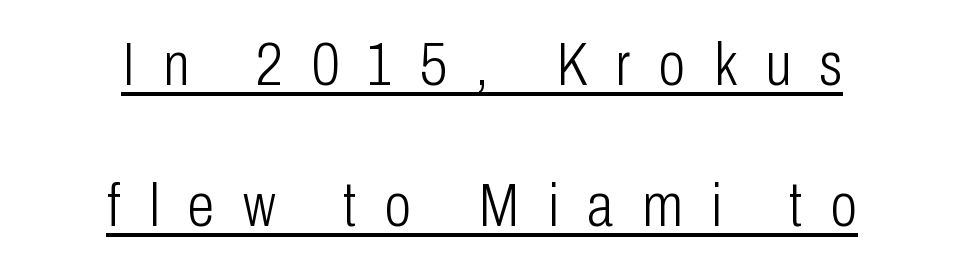
Q: Is the text bold? A: No.
Q: Is the text italic (slanted)? A: No, it is upright.
Q: Is the typeface a serif or a sans-serif typeface? A: Sans-serif.
Q: Is the text underlined? A: Yes.
Q: How is the paragraph aligned? A: Centered.
Q: Is the spacing between letters normal or unusually wide? A: Unusually wide.
Q: Is the spacing between lines tight, normal or loose? A: Loose.
Q: Width (condensed, normal, or wide)? A: Condensed.
Q: Stroke contrast? A: Low.
Q: x-height? A: Medium.
Q: Monospaced? A: No.
